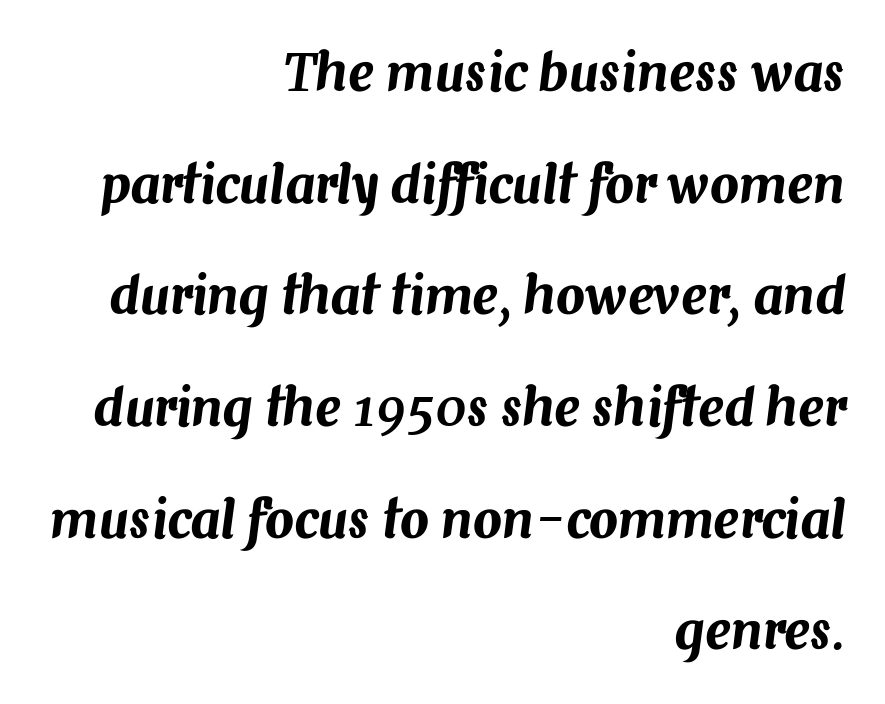
{"italic": "yes", "lean": "right", "slant_degrees": 7, "width": "normal", "stroke_contrast": "medium", "x_height": "medium", "monospaced": "no", "underline": "no", "align": "right", "line_spacing": "loose", "line_spacing_ratio": 2.19, "letter_spacing": "normal", "letter_spacing_em": 0.0, "glyph_px": 51}
